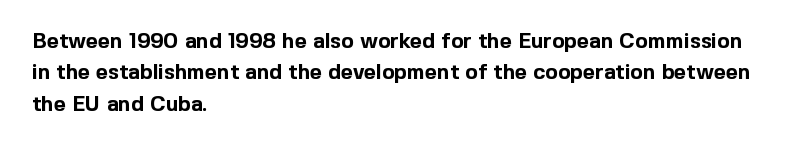
{"italic": "no", "bold": "yes", "underline": "no", "align": "left", "line_spacing": "normal", "line_spacing_ratio": 1.49, "letter_spacing": "normal", "letter_spacing_em": 0.0, "glyph_px": 21}
